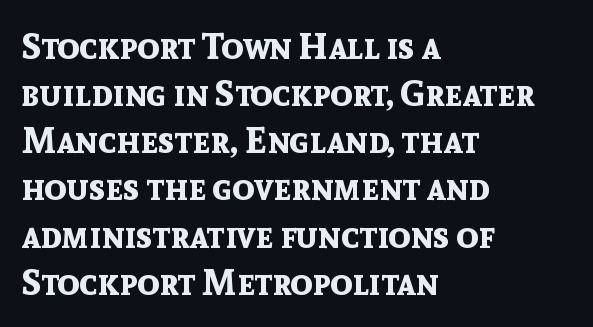
The image shows 36 px bold sans-serif type, upright; set left-aligned, normal line spacing (1.31x), normal letter spacing, not underlined; a medium x-height.
